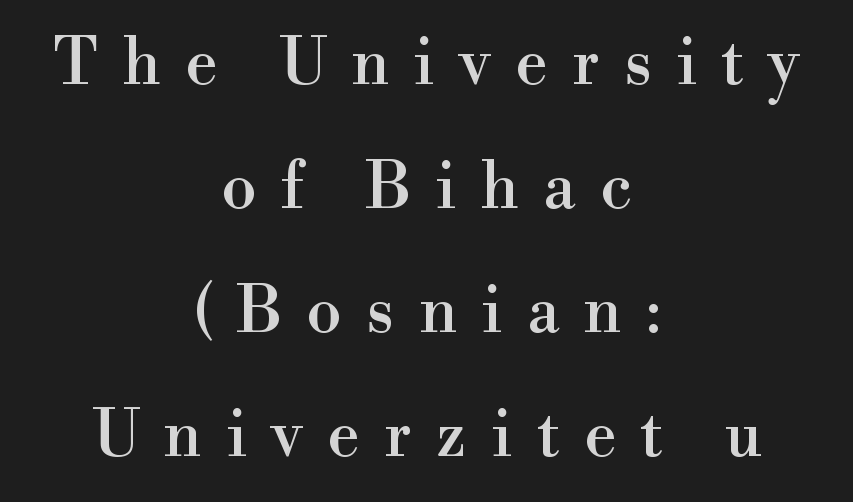
Q: Is the text italic (slanted)? A: No, it is upright.
Q: Is the typeface a serif or a sans-serif typeface? A: Serif.
Q: Is the text underlined? A: No.
Q: How is the paragraph aligned? A: Centered.
Q: Is the spacing between letters normal or unusually wide? A: Unusually wide.
Q: Is the spacing between lines tight, normal or loose? A: Loose.
Q: Width (condensed, normal, or wide)? A: Normal.
Q: Stroke contrast? A: High.
Q: x-height? A: Small.
Q: Monospaced? A: No.
